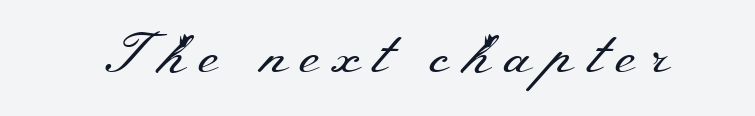
{"serif": "yes", "bold": "no", "weight": "regular", "width": "wide", "stroke_contrast": "medium", "x_height": "small", "monospaced": "no", "underline": "no", "letter_spacing": "wide", "letter_spacing_em": 0.23, "glyph_px": 56}
